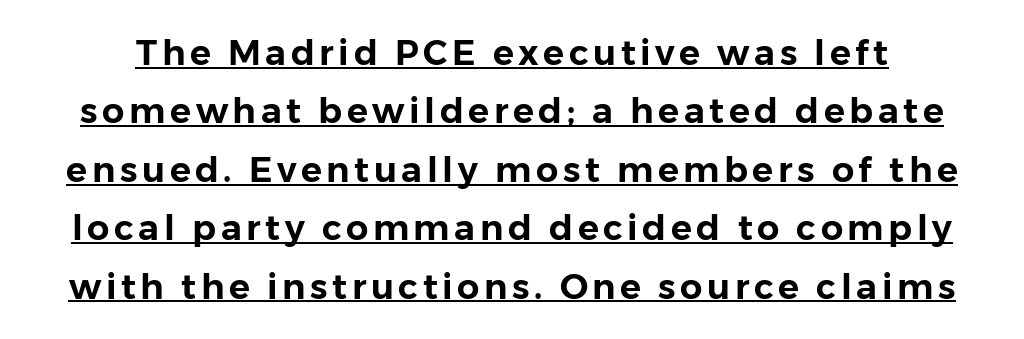
{"serif": "no", "italic": "no", "width": "normal", "stroke_contrast": "low", "x_height": "medium", "monospaced": "no", "underline": "yes", "line_spacing": "normal", "line_spacing_ratio": 1.67, "glyph_px": 35}
